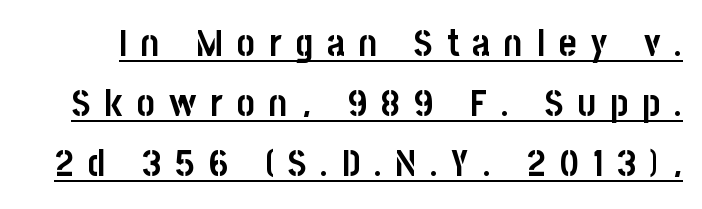
{"serif": "no", "italic": "no", "bold": "yes", "weight": "semibold", "width": "condensed", "stroke_contrast": "low", "x_height": "large", "monospaced": "no", "underline": "yes", "line_spacing": "normal", "line_spacing_ratio": 1.58, "letter_spacing": "wide", "letter_spacing_em": 0.37, "glyph_px": 38}
